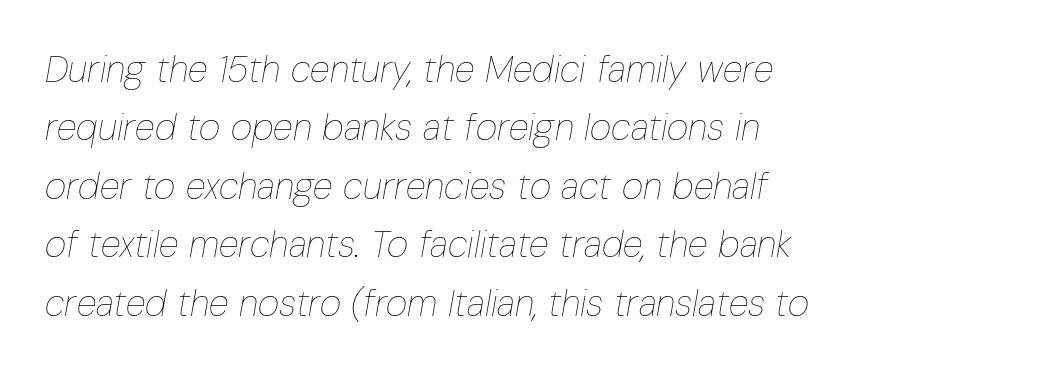
Q: Is the text bold? A: No.
Q: Is the text italic (slanted)? A: Yes, it leans right by about 10 degrees.
Q: Is the text underlined? A: No.
Q: How is the paragraph aligned? A: Left-aligned.
Q: Is the spacing between letters normal or unusually wide? A: Normal.
Q: Is the spacing between lines tight, normal or loose? A: Normal.
Q: Width (condensed, normal, or wide)? A: Condensed.
Q: Stroke contrast? A: Low.
Q: x-height? A: Medium.
Q: Monospaced? A: No.
